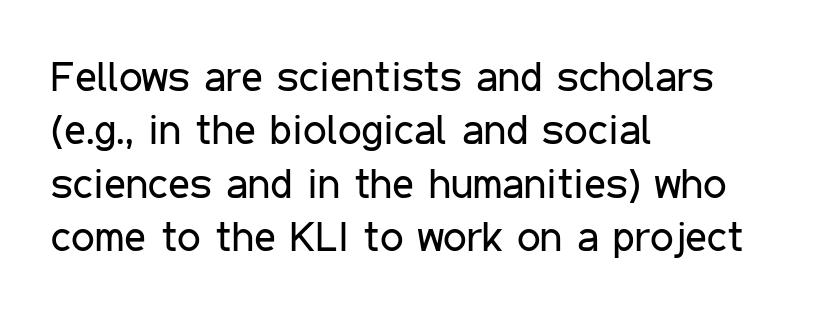
{"serif": "no", "italic": "no", "bold": "no", "weight": "regular", "width": "condensed", "stroke_contrast": "low", "x_height": "medium", "monospaced": "no", "underline": "no", "align": "left", "line_spacing": "normal", "line_spacing_ratio": 1.27, "letter_spacing": "normal", "letter_spacing_em": 0.0, "glyph_px": 42}
